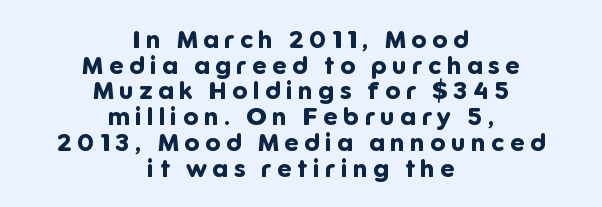
Is the block centered? Yes — each line is placed symmetrically about the middle. Does the weight exceed regular? Yes, all the way to bold. Tall strokes in this sample are plumb rather than angled. Letters rest on an invisible, unmarked baseline. The face used here is rendered with a markedly widened letterfit.
